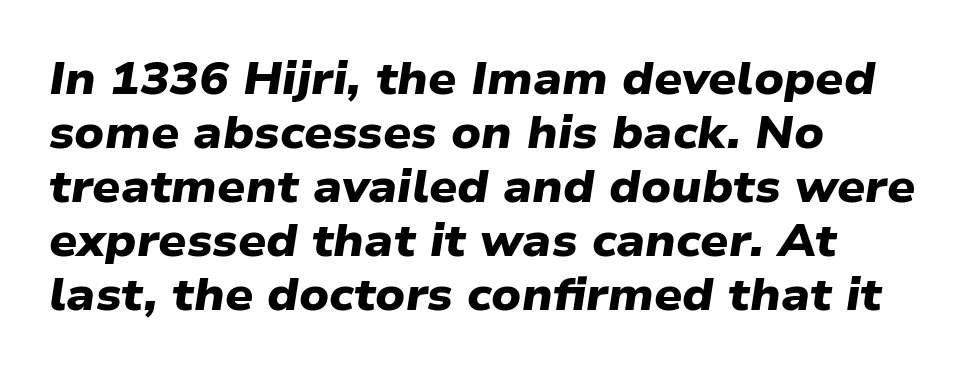
The image shows 44 px heavy, wide sans-serif type; set left-aligned, line spacing 1.23x, normal letter spacing, not underlined; low stroke contrast and a medium x-height.
